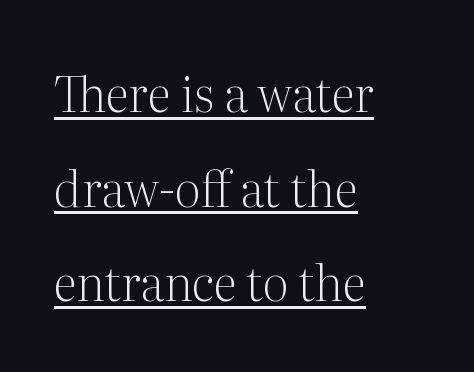
Q: Is the text bold? A: No.
Q: Is the text italic (slanted)? A: No, it is upright.
Q: Is the typeface a serif or a sans-serif typeface? A: Serif.
Q: Is the text underlined? A: Yes.
Q: How is the paragraph aligned? A: Left-aligned.
Q: Is the spacing between letters normal or unusually wide? A: Normal.
Q: Is the spacing between lines tight, normal or loose? A: Loose.
Q: Width (condensed, normal, or wide)? A: Normal.
Q: Stroke contrast? A: Medium.
Q: x-height? A: Medium.
Q: Monospaced? A: No.
